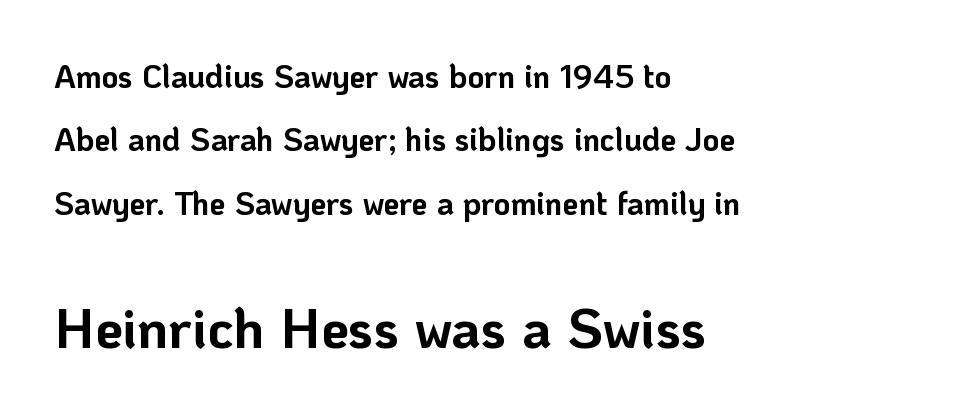
Q: Is the text bold? A: Yes.
Q: Is the text italic (slanted)? A: No, it is upright.
Q: Is the typeface a serif or a sans-serif typeface? A: Sans-serif.
Q: Is the text underlined? A: No.
Q: How is the paragraph aligned? A: Left-aligned.
Q: Is the spacing between letters normal or unusually wide? A: Normal.
Q: Is the spacing between lines tight, normal or loose? A: Loose.
Q: Which block of text is set in a larger size, the first (top) or the second (bottom)? A: The second (bottom) one.
Q: Width (condensed, normal, or wide)? A: Normal.
Q: Stroke contrast? A: Low.
Q: x-height? A: Medium.
Q: Monospaced? A: No.
